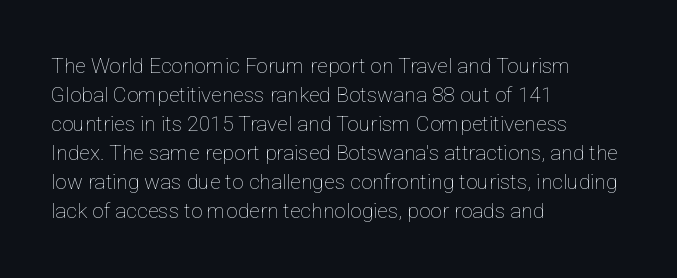
The image shows 21 px text type, upright; set left-aligned, normal line spacing (1.38x), normal letter spacing, not underlined.
